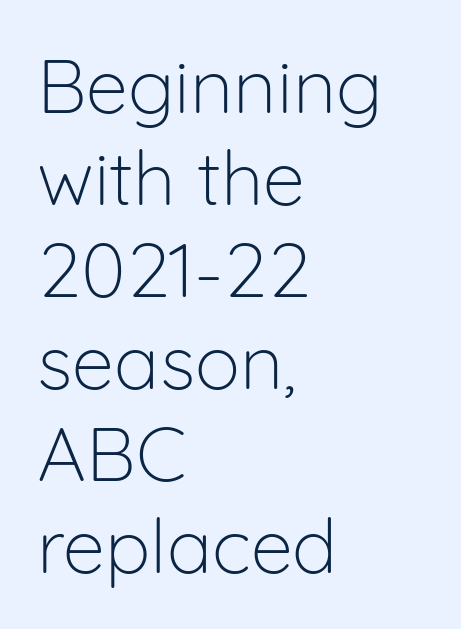
Q: Is the text bold? A: No.
Q: Is the text italic (slanted)? A: No, it is upright.
Q: Is the typeface a serif or a sans-serif typeface? A: Sans-serif.
Q: Is the text underlined? A: No.
Q: How is the paragraph aligned? A: Left-aligned.
Q: Is the spacing between letters normal or unusually wide? A: Normal.
Q: Width (condensed, normal, or wide)? A: Normal.
Q: Stroke contrast? A: Low.
Q: x-height? A: Medium.
Q: Monospaced? A: No.
